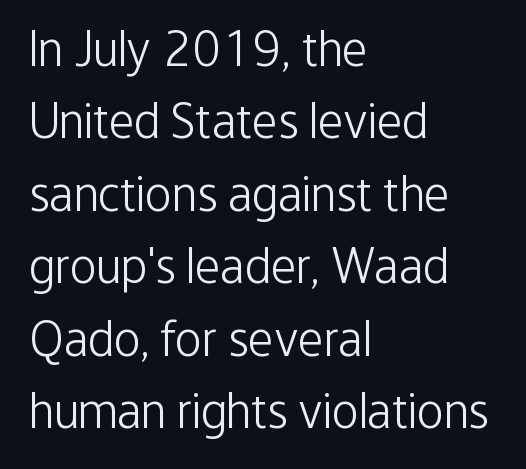
{"serif": "no", "italic": "no", "bold": "no", "weight": "light", "width": "condensed", "stroke_contrast": "low", "x_height": "medium", "monospaced": "no", "underline": "no", "align": "left", "line_spacing": "normal", "line_spacing_ratio": 1.45, "letter_spacing": "normal", "letter_spacing_em": 0.0, "glyph_px": 50}
